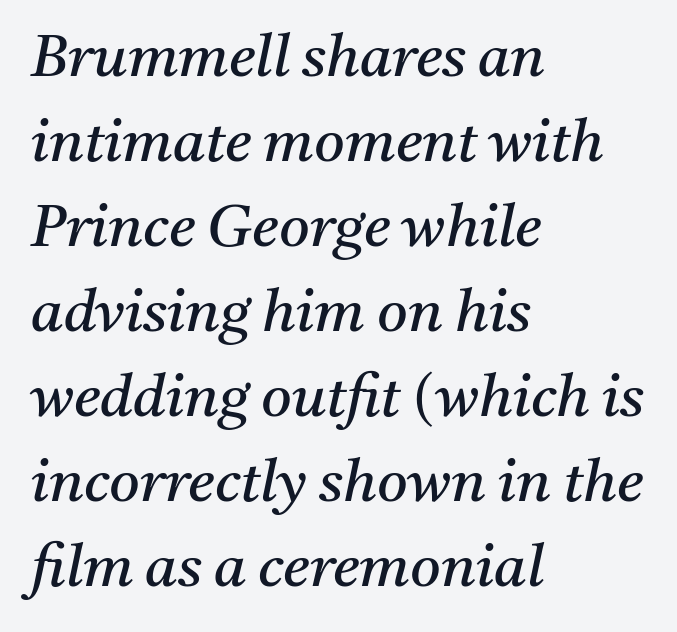
{"serif": "yes", "italic": "yes", "lean": "right", "slant_degrees": 11, "bold": "no", "weight": "regular", "width": "normal", "stroke_contrast": "medium", "x_height": "medium", "monospaced": "no", "underline": "no", "align": "left", "line_spacing": "normal", "line_spacing_ratio": 1.44, "letter_spacing": "normal", "letter_spacing_em": 0.0, "glyph_px": 59}
